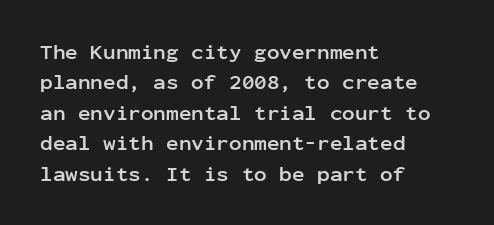
The image shows 21 px bold type, upright; set left-aligned, normal line spacing (1.45x), normal letter spacing, not underlined.
